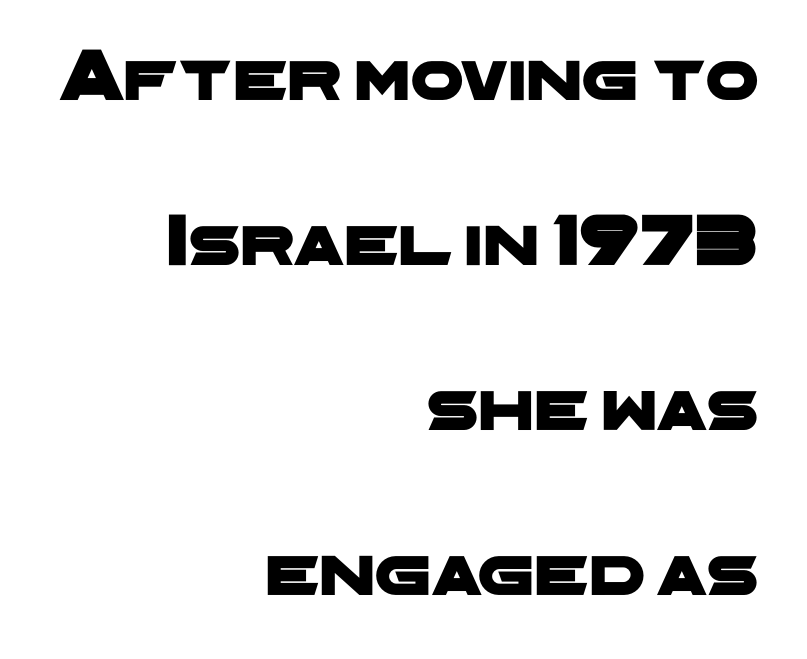
Visually the block forms a straight wall on the right and a jagged coastline on the left. The designer went with a sans here, leaving each stem footless. Vertically, the passage feels expansive, rows floating well apart. Think of a printed novel: that variable character pitch is what you see here. Bare-footed words on every line. A typesetter would call this zero additional tracking.
